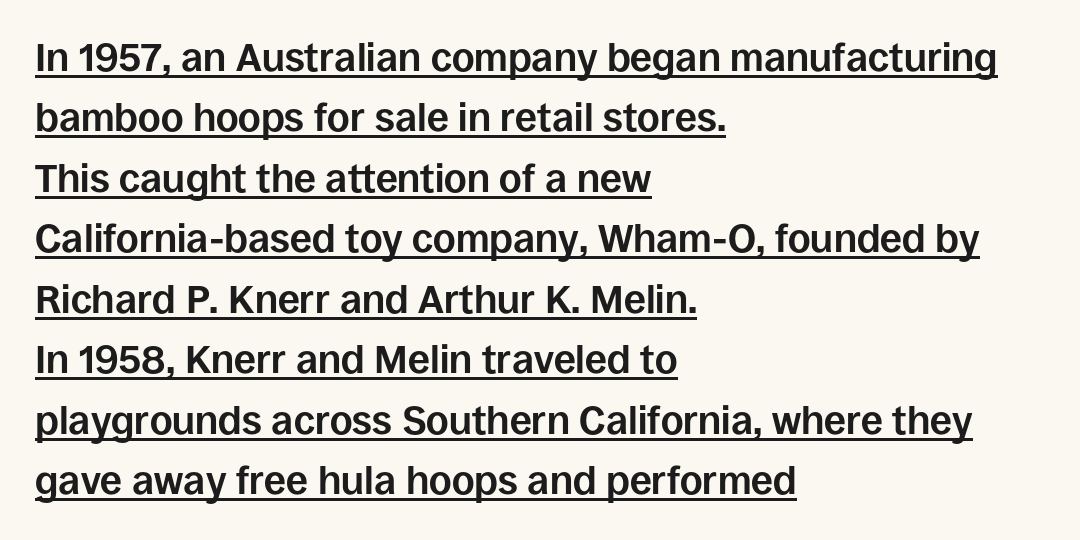
Q: Is the text bold? A: Yes.
Q: Is the text italic (slanted)? A: No, it is upright.
Q: Is the typeface a serif or a sans-serif typeface? A: Sans-serif.
Q: Is the text underlined? A: Yes.
Q: How is the paragraph aligned? A: Left-aligned.
Q: Is the spacing between letters normal or unusually wide? A: Normal.
Q: Is the spacing between lines tight, normal or loose? A: Normal.
Q: Width (condensed, normal, or wide)? A: Normal.
Q: Stroke contrast? A: Low.
Q: x-height? A: Large.
Q: Monospaced? A: No.
